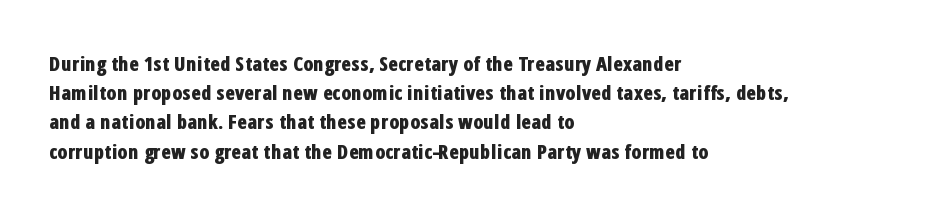
The image shows 20 px bold type, upright; set left-aligned, normal line spacing (1.46x), normal letter spacing, not underlined.
